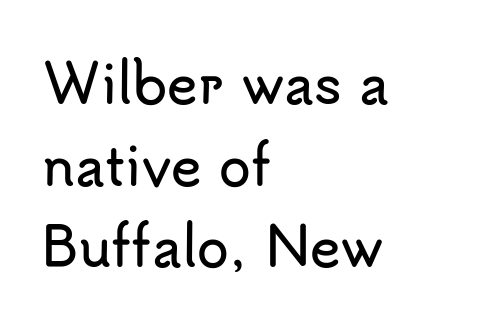
{"serif": "no", "italic": "no", "width": "normal", "stroke_contrast": "low", "x_height": "small", "monospaced": "no", "underline": "no", "align": "left", "line_spacing": "normal", "line_spacing_ratio": 1.57, "letter_spacing": "normal", "letter_spacing_em": 0.0, "glyph_px": 52}
